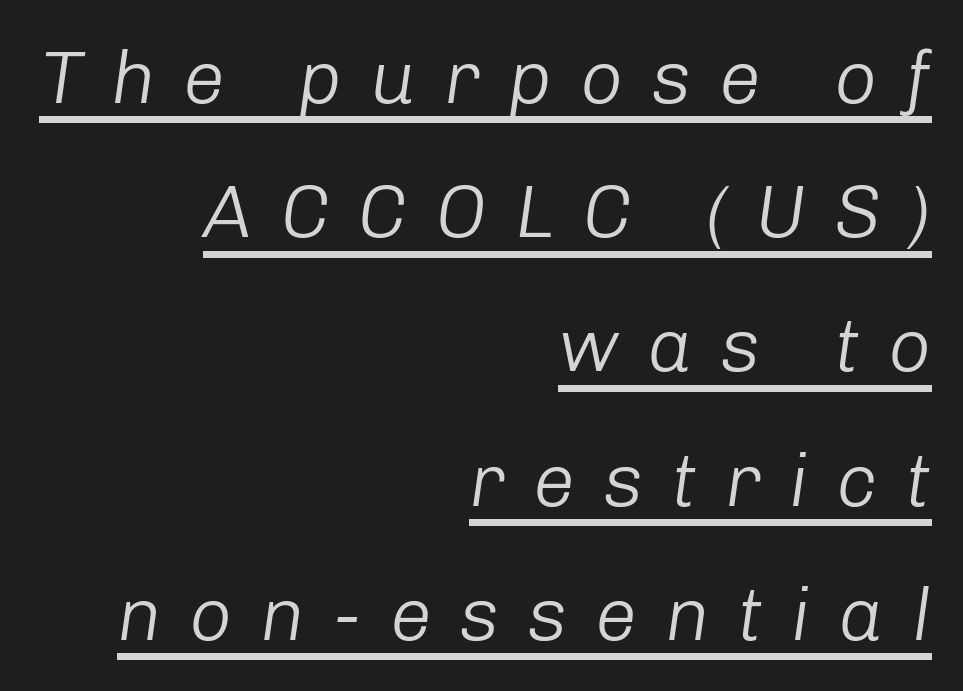
{"italic": "yes", "lean": "right", "slant_degrees": 8, "bold": "no", "weight": "light", "width": "normal", "stroke_contrast": "low", "x_height": "medium", "monospaced": "no", "underline": "yes", "align": "right", "line_spacing_ratio": 1.79, "letter_spacing": "wide", "letter_spacing_em": 0.37, "glyph_px": 75}
